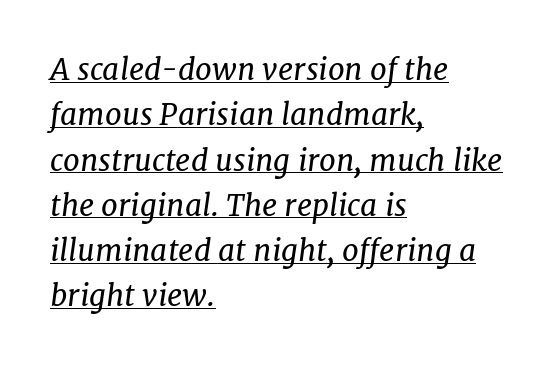
Q: Is the text bold? A: No.
Q: Is the text italic (slanted)? A: Yes, it leans right by about 7 degrees.
Q: Is the typeface a serif or a sans-serif typeface? A: Serif.
Q: Is the text underlined? A: Yes.
Q: How is the paragraph aligned? A: Left-aligned.
Q: Is the spacing between letters normal or unusually wide? A: Normal.
Q: Is the spacing between lines tight, normal or loose? A: Normal.
Q: Width (condensed, normal, or wide)? A: Normal.
Q: Stroke contrast? A: Low.
Q: x-height? A: Medium.
Q: Monospaced? A: No.
